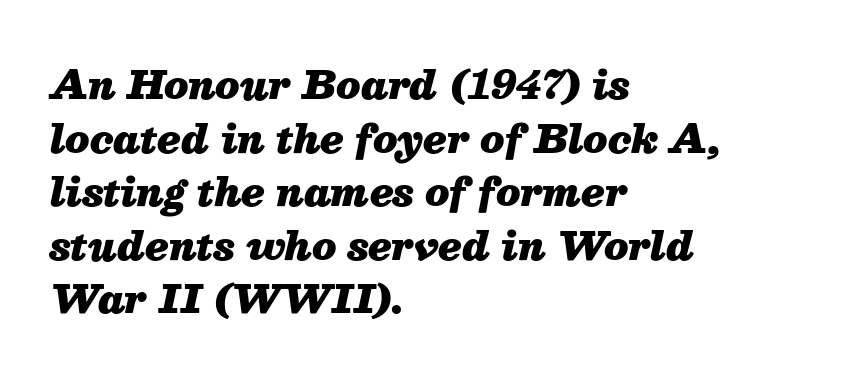
The image shows 38 px heavy type, italic (leaning right); set left-aligned, normal line spacing (1.41x), normal letter spacing, not underlined; medium stroke contrast and a medium x-height.
